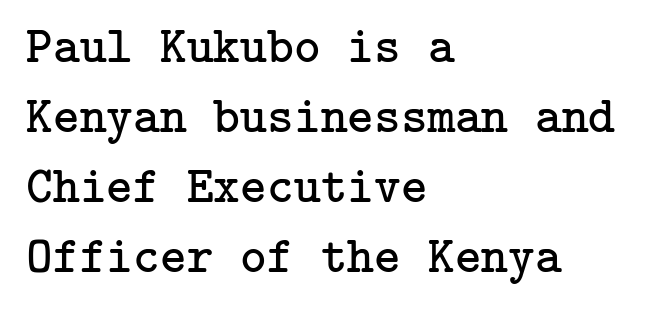
Q: Is the text bold? A: No.
Q: Is the text italic (slanted)? A: No, it is upright.
Q: Is the typeface a serif or a sans-serif typeface? A: Serif.
Q: Is the text underlined? A: No.
Q: How is the paragraph aligned? A: Left-aligned.
Q: Is the spacing between letters normal or unusually wide? A: Normal.
Q: Is the spacing between lines tight, normal or loose? A: Normal.
Q: Width (condensed, normal, or wide)? A: Normal.
Q: Stroke contrast? A: Low.
Q: x-height? A: Medium.
